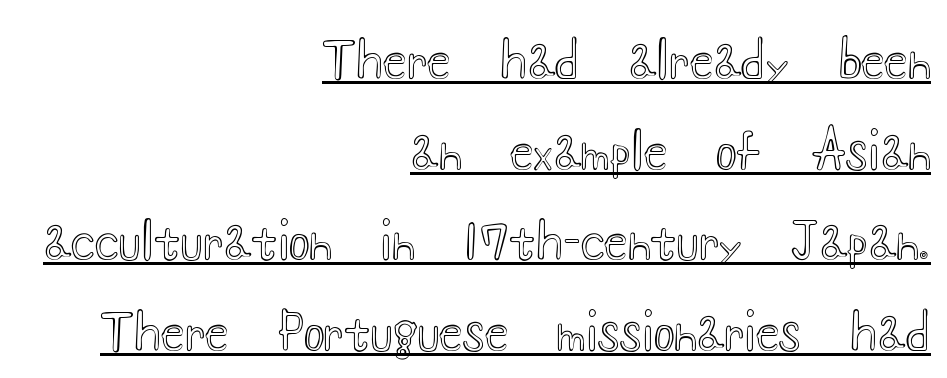
The image shows 49 px wide type, upright; set right-aligned, line spacing 1.85x, normal letter spacing, underlined; a small x-height.
